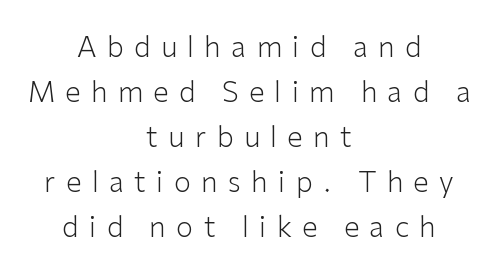
Q: Is the text bold? A: No.
Q: Is the text italic (slanted)? A: No, it is upright.
Q: Is the typeface a serif or a sans-serif typeface? A: Sans-serif.
Q: Is the text underlined? A: No.
Q: How is the paragraph aligned? A: Centered.
Q: Is the spacing between letters normal or unusually wide? A: Unusually wide.
Q: Is the spacing between lines tight, normal or loose? A: Normal.
Q: Width (condensed, normal, or wide)? A: Normal.
Q: Stroke contrast? A: Low.
Q: x-height? A: Medium.
Q: Monospaced? A: No.
